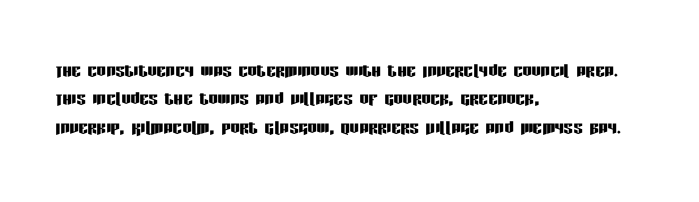
One-word summary of the alignment: left. These lines keep a tight, regular rhythm from letter to letter. Letters rest on an invisible, unmarked baseline. In terms of posture, this sample is upright.
